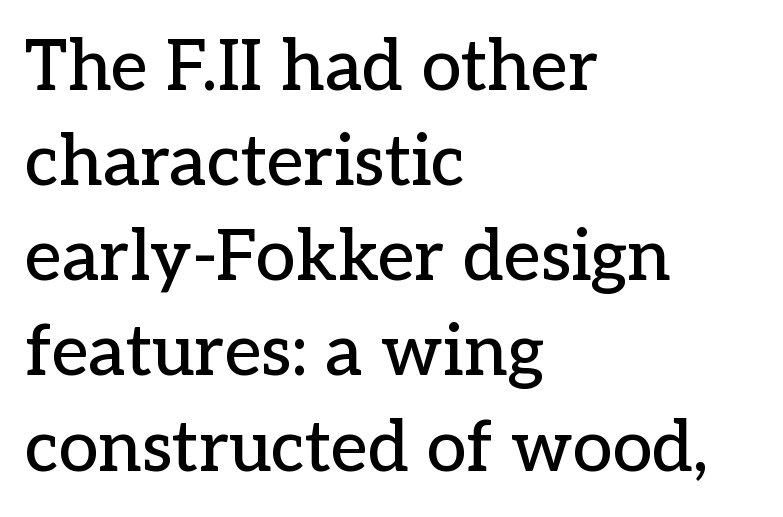
The image shows 71 px serif type, upright; set left-aligned, normal line spacing (1.34x), normal letter spacing, not underlined; low stroke contrast and a medium x-height.
